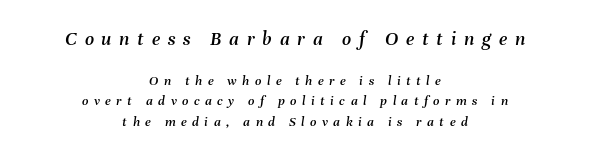
This rendering features lettering with no underline. The horizontal fit of the characters is loose and conspicuously gappy. You get the large type first, then a drop to smaller type. In terms of posture, this sample is oblique. Regular leading. The paragraph has two soft edges and a firm central axis.
